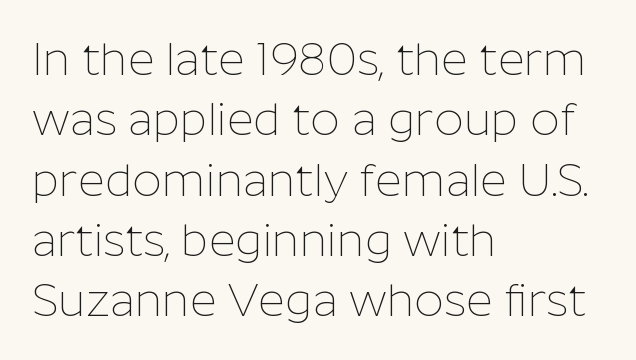
Unbolded letterforms with no extra heft. The paragraph has a hard left edge and a soft right edge. Characters remain perfectly vertical along every line. The face used here is proportionally spaced, like ordinary book or web type. The face used here is a sans, in the tradition of grotesques and geometrics.
